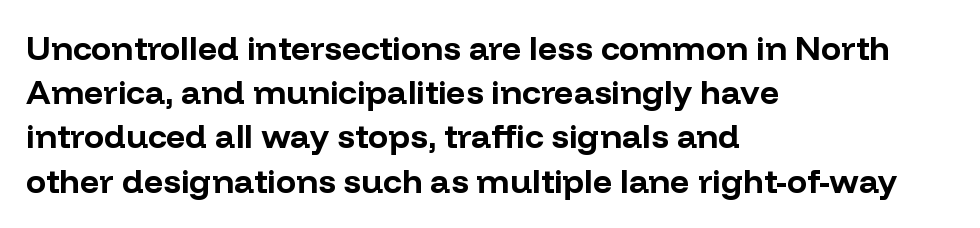
The image shows 34 px bold sans-serif type, upright; set left-aligned, normal line spacing (1.3x), normal letter spacing, not underlined; low stroke contrast and a medium x-height.
